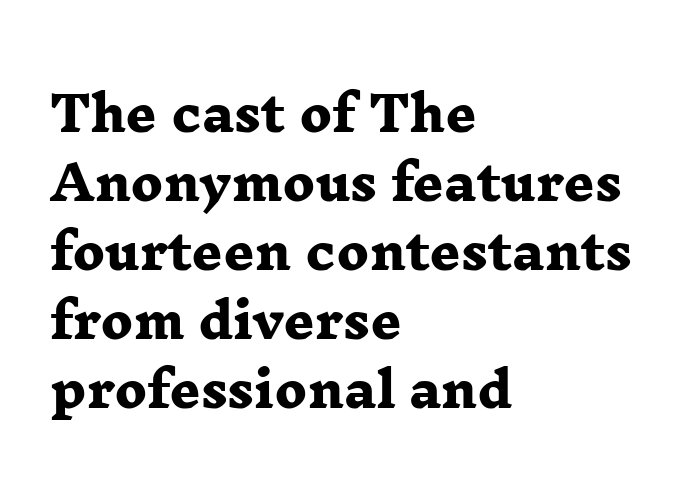
{"serif": "yes", "bold": "yes", "weight": "heavy", "width": "wide", "stroke_contrast": "low", "x_height": "medium", "monospaced": "no", "underline": "no", "align": "left", "line_spacing": "normal", "line_spacing_ratio": 1.44, "letter_spacing": "normal", "letter_spacing_em": 0.0, "glyph_px": 48}
